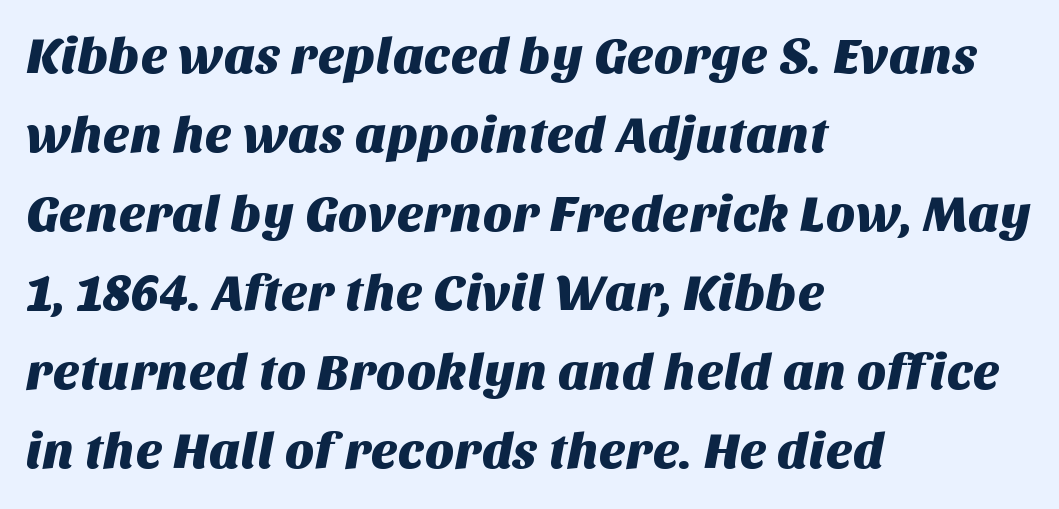
This rendering employs a face without finishing strokes, i.e., a sans-serif. Students, observe: this is what conventionally led text looks like. Letters rest on an invisible, unmarked baseline. Spacing verdict: proportional, widths tailored to each character. These lines stack with their left ends in a neat column. Compared with typical body copy, the letter spacing here is the same.
